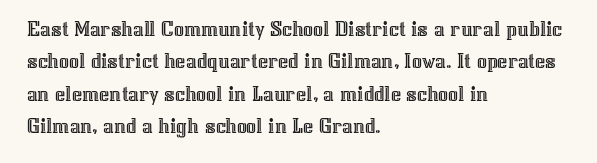
Q: Is the text italic (slanted)? A: No, it is upright.
Q: Is the text underlined? A: No.
Q: How is the paragraph aligned? A: Left-aligned.
Q: Is the spacing between letters normal or unusually wide? A: Normal.
Q: Is the spacing between lines tight, normal or loose? A: Normal.
